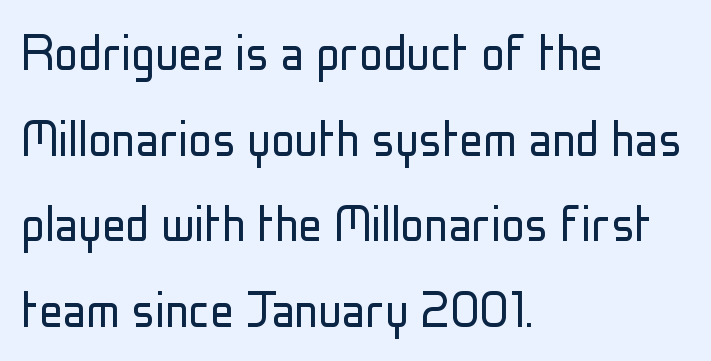
The image shows 59 px light, condensed sans-serif type, upright; set left-aligned, normal line spacing (1.45x), normal letter spacing, not underlined; low stroke contrast and a medium x-height.
